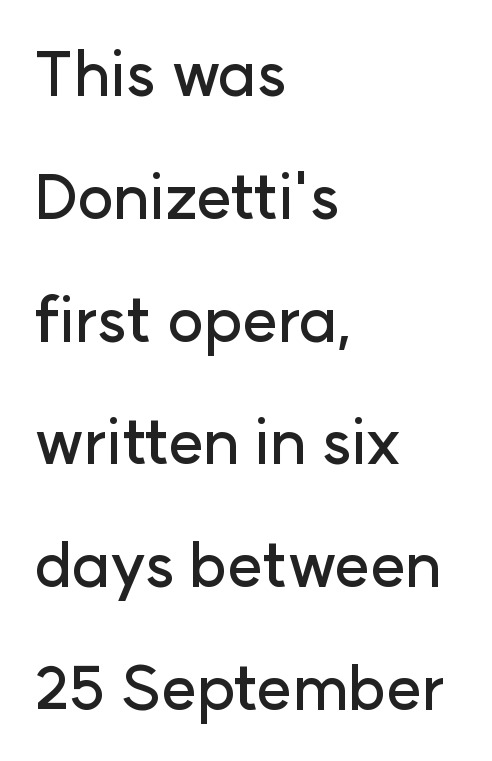
Q: Is the text italic (slanted)? A: No, it is upright.
Q: Is the typeface a serif or a sans-serif typeface? A: Sans-serif.
Q: Is the text underlined? A: No.
Q: How is the paragraph aligned? A: Left-aligned.
Q: Is the spacing between letters normal or unusually wide? A: Normal.
Q: Is the spacing between lines tight, normal or loose? A: Loose.
Q: Width (condensed, normal, or wide)? A: Normal.
Q: Stroke contrast? A: Low.
Q: x-height? A: Medium.
Q: Monospaced? A: No.
